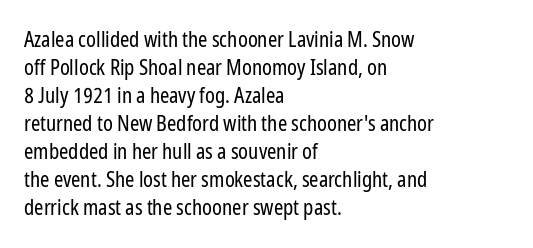
Q: Is the text bold? A: No.
Q: Is the text italic (slanted)? A: No, it is upright.
Q: Is the text underlined? A: No.
Q: How is the paragraph aligned? A: Left-aligned.
Q: Is the spacing between letters normal or unusually wide? A: Normal.
Q: Is the spacing between lines tight, normal or loose? A: Normal.
